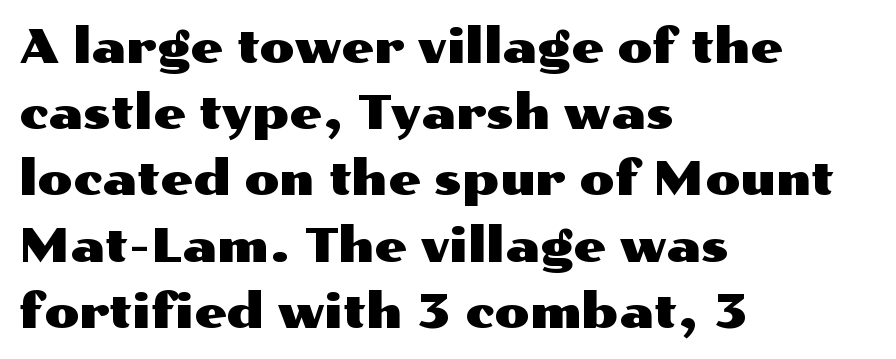
Q: Is the text italic (slanted)? A: No, it is upright.
Q: Is the typeface a serif or a sans-serif typeface? A: Sans-serif.
Q: Is the text underlined? A: No.
Q: How is the paragraph aligned? A: Left-aligned.
Q: Is the spacing between letters normal or unusually wide? A: Normal.
Q: Is the spacing between lines tight, normal or loose? A: Normal.
Q: Width (condensed, normal, or wide)? A: Wide.
Q: Stroke contrast? A: Medium.
Q: x-height? A: Medium.
Q: Monospaced? A: No.
